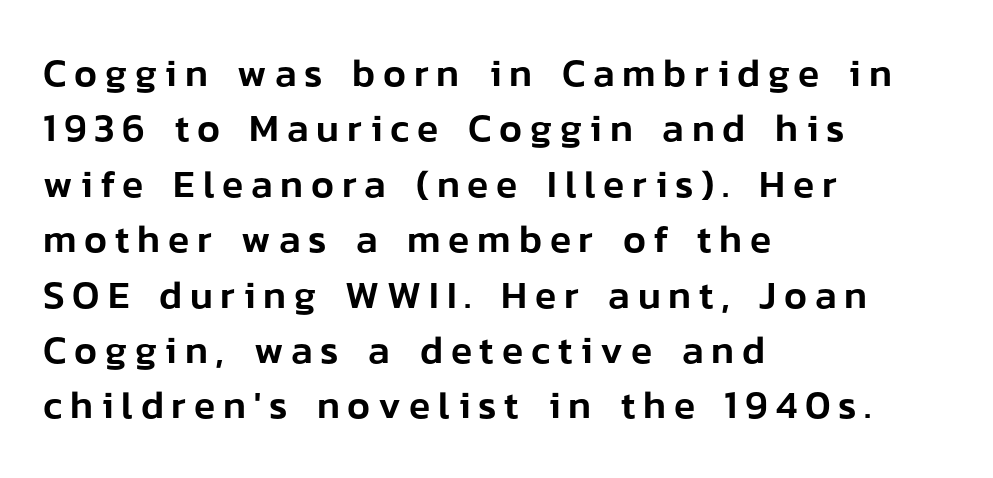
{"serif": "no", "italic": "no", "width": "normal", "stroke_contrast": "low", "x_height": "medium", "monospaced": "no", "underline": "no", "align": "left", "line_spacing": "normal", "line_spacing_ratio": 1.42, "letter_spacing": "wide", "letter_spacing_em": 0.2, "glyph_px": 39}
